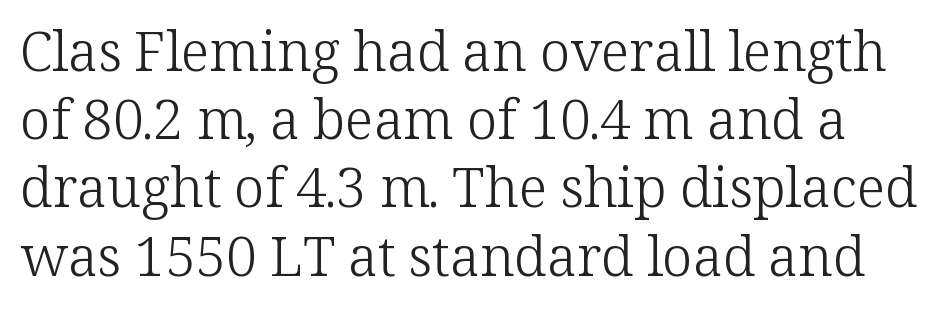
Q: Is the text bold? A: No.
Q: Is the text italic (slanted)? A: No, it is upright.
Q: Is the typeface a serif or a sans-serif typeface? A: Serif.
Q: Is the text underlined? A: No.
Q: Is the spacing between letters normal or unusually wide? A: Normal.
Q: Width (condensed, normal, or wide)? A: Normal.
Q: Stroke contrast? A: Low.
Q: x-height? A: Medium.
Q: Monospaced? A: No.
